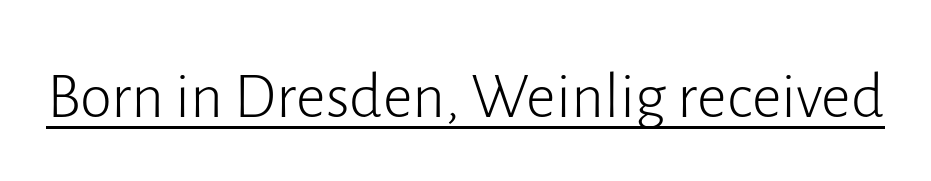
The image shows 65 px light sans-serif type, upright; set normal letter spacing, underlined; low stroke contrast and a medium x-height.
